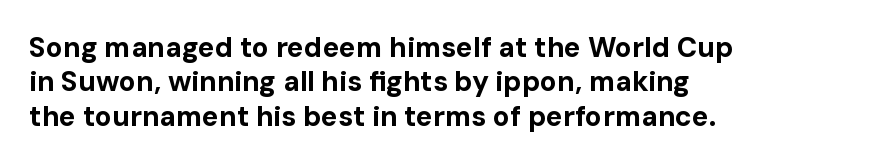
{"serif": "no", "italic": "no", "bold": "yes", "weight": "bold", "width": "normal", "stroke_contrast": "low", "x_height": "medium", "monospaced": "no", "underline": "no", "align": "left", "line_spacing_ratio": 1.23, "letter_spacing": "normal", "letter_spacing_em": 0.0, "glyph_px": 28}
